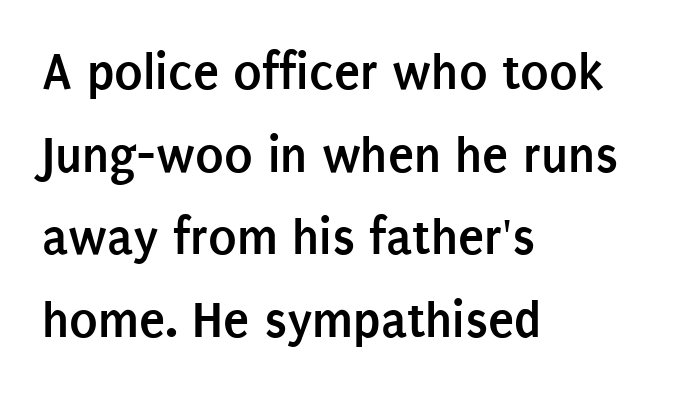
Font category for this specimen: sans-serif. Just letters on the line, the space beneath them empty. Whoever set this chose a conventional vertical rhythm. A typesetter would call this zero additional tracking. Thick stems and heavy bowls — unmistakably bold. Notice how the stems are strictly vertical — no italics here.
